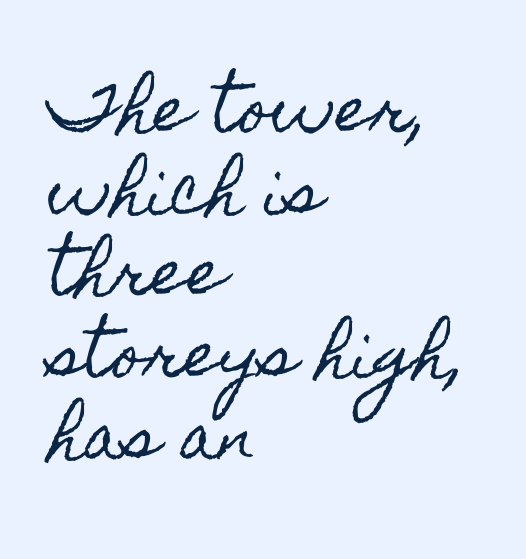
{"width": "condensed", "x_height": "small", "monospaced": "no", "underline": "no", "align": "left", "line_spacing": "normal", "line_spacing_ratio": 1.34, "letter_spacing": "normal", "letter_spacing_em": 0.0, "glyph_px": 61}
